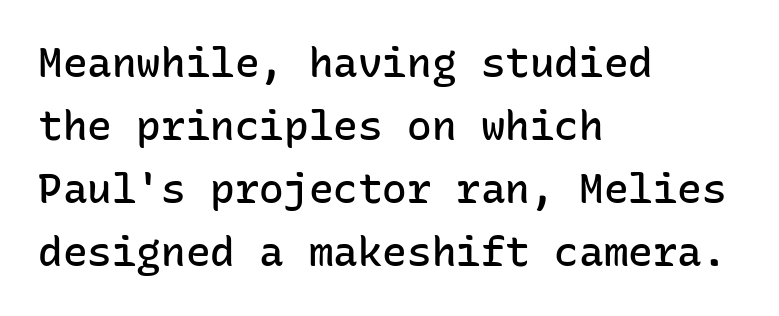
This sample has the even, mechanical cadence of fixed-width lettering. Moderately thickened strokes mark this as semibold type. Are there feet on the stems? There aren't — it's a sans. The rendering uses a moderate line-height, typical for paragraphs.
